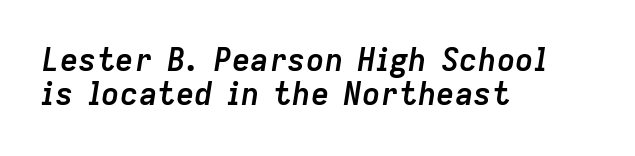
{"italic": "yes", "lean": "right", "slant_degrees": 9, "bold": "yes", "weight": "semibold", "width": "normal", "stroke_contrast": "low", "x_height": "medium", "monospaced": "no", "underline": "no", "align": "left", "line_spacing": "tight", "line_spacing_ratio": 1.1, "letter_spacing": "normal", "letter_spacing_em": 0.0, "glyph_px": 31}
